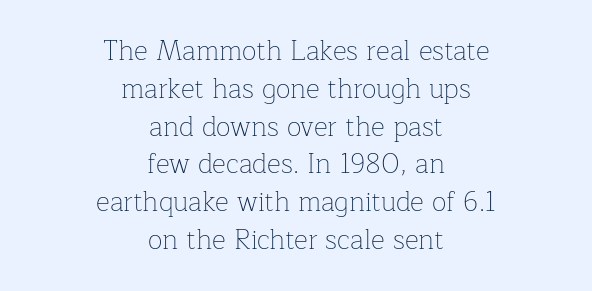
{"italic": "no", "bold": "no", "underline": "no", "align": "center", "line_spacing": "normal", "line_spacing_ratio": 1.4, "letter_spacing": "normal", "letter_spacing_em": 0.0, "glyph_px": 27}
